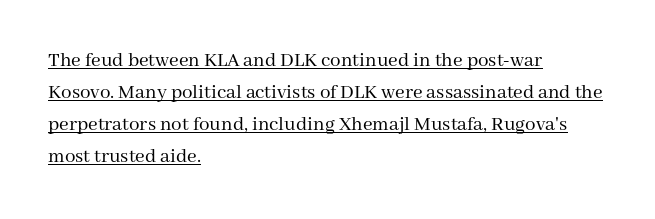
Q: Is the text bold? A: No.
Q: Is the text italic (slanted)? A: No, it is upright.
Q: Is the text underlined? A: Yes.
Q: How is the paragraph aligned? A: Left-aligned.
Q: Is the spacing between letters normal or unusually wide? A: Normal.
Q: Is the spacing between lines tight, normal or loose? A: Normal.
